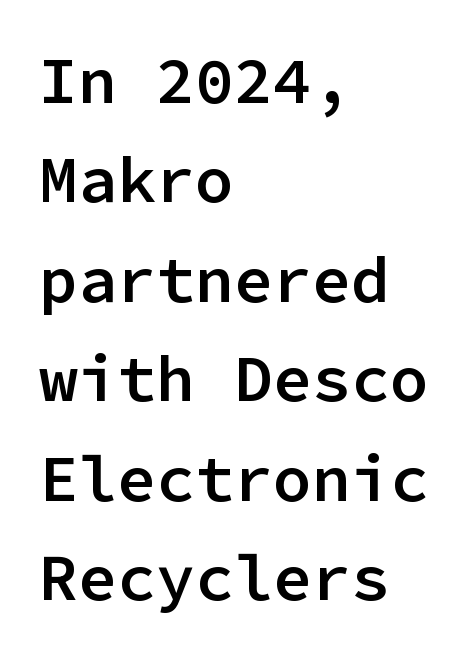
Q: Is the text bold? A: Semi-bold.
Q: Is the text italic (slanted)? A: No, it is upright.
Q: Is the typeface a serif or a sans-serif typeface? A: Sans-serif.
Q: Is the text underlined? A: No.
Q: How is the paragraph aligned? A: Left-aligned.
Q: Is the spacing between letters normal or unusually wide? A: Normal.
Q: Is the spacing between lines tight, normal or loose? A: Normal.
Q: Width (condensed, normal, or wide)? A: Normal.
Q: Stroke contrast? A: Low.
Q: x-height? A: Medium.
Q: Monospaced? A: Yes.
